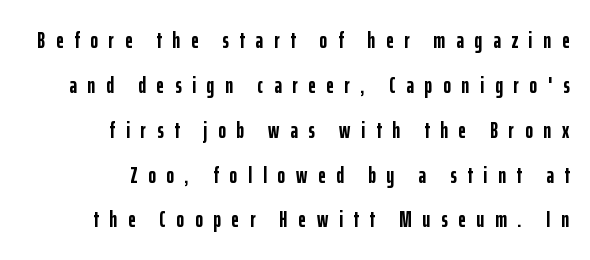
Q: Is the text bold? A: Yes.
Q: Is the text italic (slanted)? A: No, it is upright.
Q: Is the text underlined? A: No.
Q: How is the paragraph aligned? A: Right-aligned.
Q: Is the spacing between letters normal or unusually wide? A: Unusually wide.
Q: Is the spacing between lines tight, normal or loose? A: Loose.
